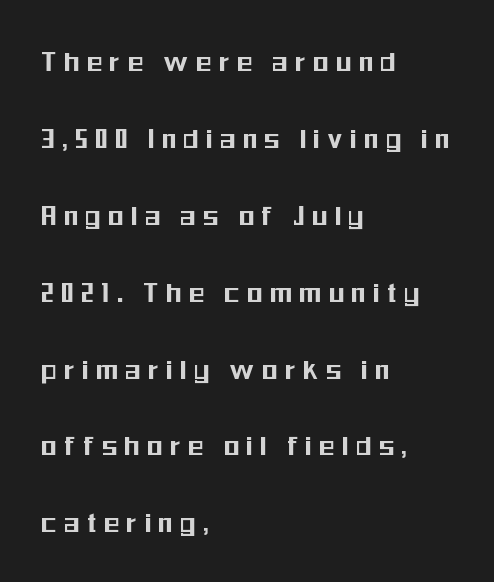
{"serif": "no", "italic": "no", "width": "condensed", "stroke_contrast": "medium", "x_height": "medium", "monospaced": "no", "underline": "no", "align": "left", "line_spacing": "loose", "line_spacing_ratio": 2.48, "letter_spacing": "wide", "letter_spacing_em": 0.26, "glyph_px": 31}
